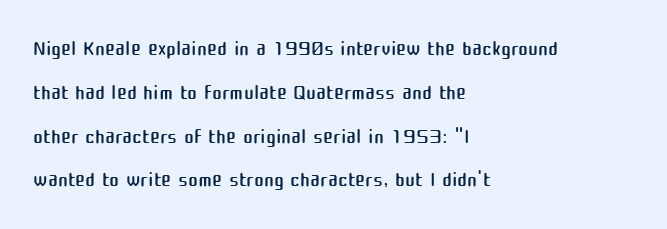
Has an underline been added? It has not. These lines are set flush left with a ragged right edge. Character widths vary here, with narrow letters taking less room than wide ones. A normal amount of white space separates one row of letters from the next. Does the type have serifs? No, each stem ends abruptly. Summary of weight: not heavy and not bold.
